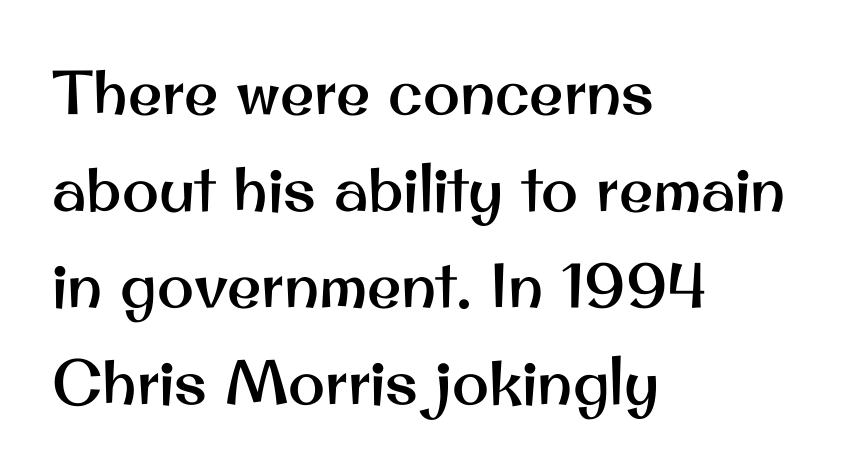
The horizontal fit of the characters is conventional and even. You can tell it's not italic because the verticals are truly vertical. These lines are rendered in a variable-pitch font. Regular leading.
